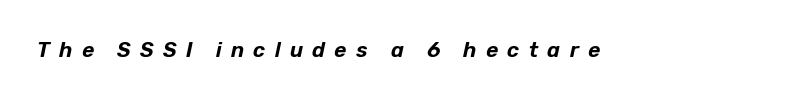
{"italic": "yes", "lean": "right", "slant_degrees": 12, "underline": "no", "letter_spacing": "wide", "letter_spacing_em": 0.44, "glyph_px": 21}
